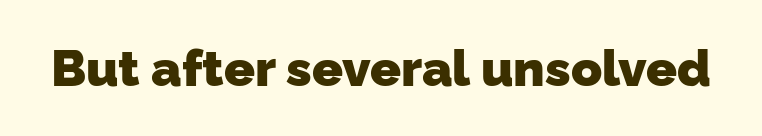
Q: Is the text bold? A: Yes.
Q: Is the typeface a serif or a sans-serif typeface? A: Sans-serif.
Q: Is the text underlined? A: No.
Q: Is the spacing between letters normal or unusually wide? A: Normal.
Q: Width (condensed, normal, or wide)? A: Normal.
Q: Stroke contrast? A: Low.
Q: x-height? A: Medium.
Q: Monospaced? A: No.
